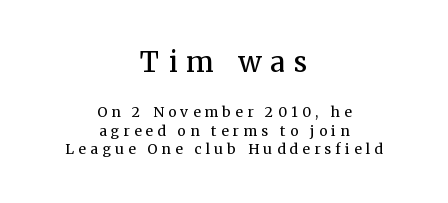
How are the letters spaced? Widely, with obvious added tracking. Is there any slant? The stems are plumb. Letters rest on an invisible, unmarked baseline. Teacher's note: observe the equal gaps on both sides — that is centered alignment. The line-height multiplier appears to be the usual default.
